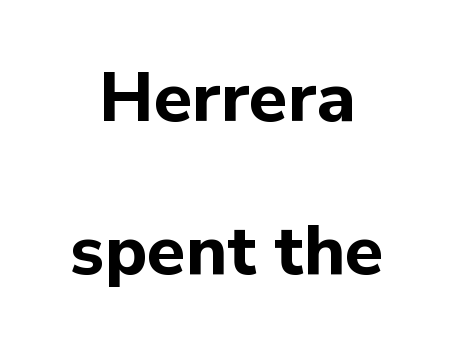
The image shows 70 px bold sans-serif type, upright; set centered, loose line spacing (2.18x), normal letter spacing, not underlined; low stroke contrast and a medium x-height.
